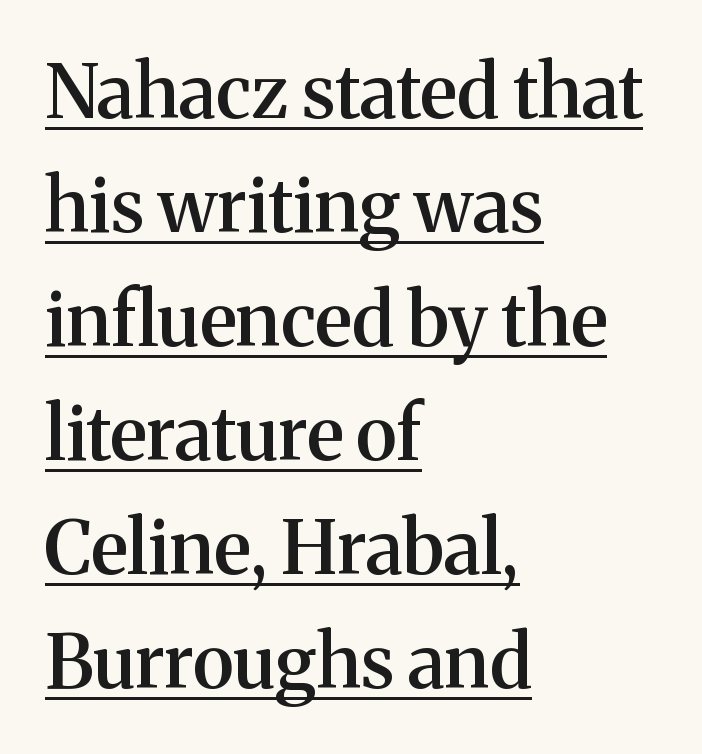
The image shows 74 px semibold serif type, upright; set left-aligned, normal line spacing (1.54x), normal letter spacing, underlined; medium stroke contrast and a medium x-height.
